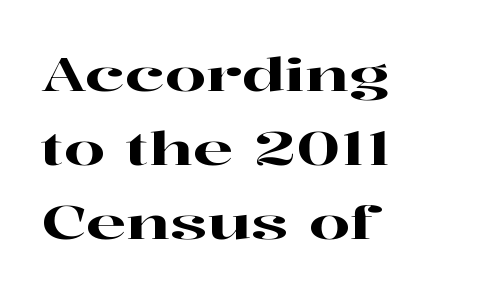
The image shows 47 px wide serif type, upright; set left-aligned, normal line spacing (1.57x), normal letter spacing, not underlined; high stroke contrast and a medium x-height.
